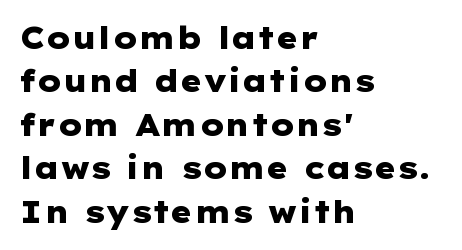
You can tell from the bare stems that sans-serif type was used. A typesetter would mark this as roman, not italic. Nobody touched the tracking dial on this one. Quick note: interline space is typical. The words here are not underlined. Plenty of ink on the page — the face is bold.
